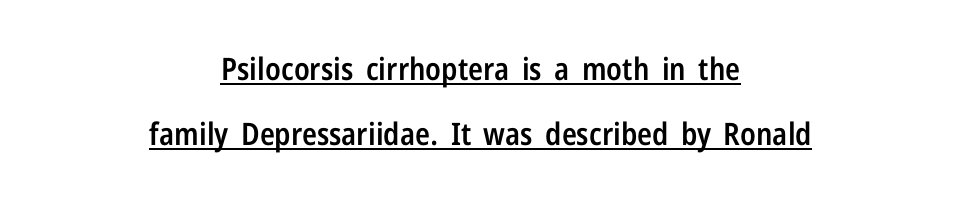
Q: Is the text bold? A: Semi-bold.
Q: Is the text italic (slanted)? A: No, it is upright.
Q: Is the typeface a serif or a sans-serif typeface? A: Sans-serif.
Q: Is the text underlined? A: Yes.
Q: How is the paragraph aligned? A: Centered.
Q: Is the spacing between letters normal or unusually wide? A: Normal.
Q: Is the spacing between lines tight, normal or loose? A: Loose.
Q: Width (condensed, normal, or wide)? A: Condensed.
Q: Stroke contrast? A: Low.
Q: x-height? A: Medium.
Q: Monospaced? A: No.
